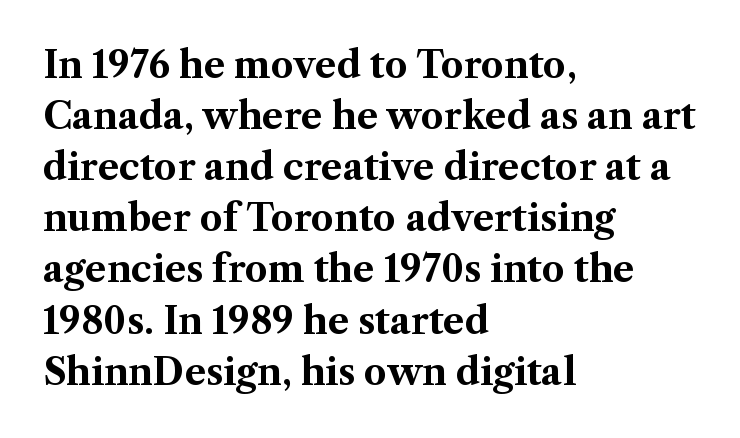
The text block is weighted toward the left margin, trailing off unevenly rightward. Notice how descenders clear the ascenders below comfortably — that's standard leading. Short note: letters normally spaced. The passage shown is not underscored anywhere. A roman cut, with each character standing at attention. Proportional: the letters do not fall into vertical columns.
